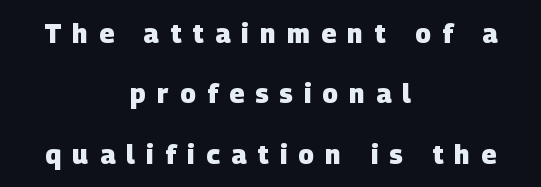
Descender tails drop into unmarked territory. Its strokes are broad and dark, the hallmark of bold type. If you measured baseline to baseline, you'd find a long distance. Each word looks stretched out because of the extra space between its letters.
